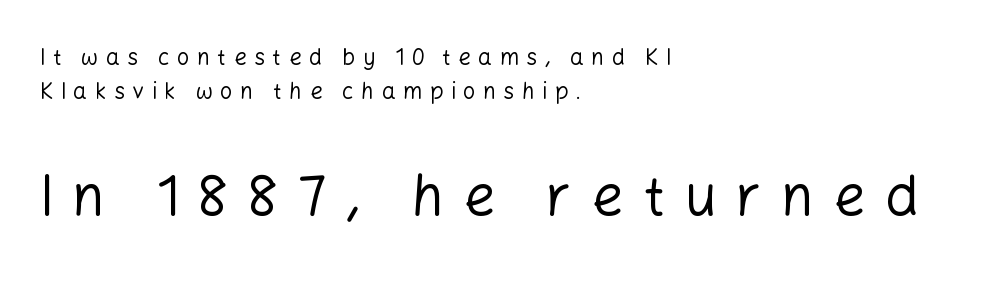
The image shows 56 px regular-weight sans-serif type, upright; set left-aligned, normal line spacing (1.54x), unusually wide letter spacing (+0.34 em), not underlined; the second (bottom) block is 2.55x larger; low stroke contrast and a medium x-height.
